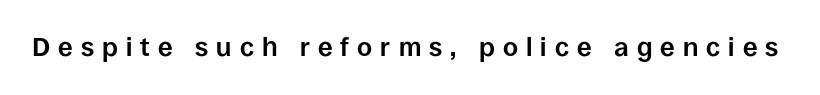
Q: Is the text bold? A: Yes.
Q: Is the text italic (slanted)? A: No, it is upright.
Q: Is the text underlined? A: No.
Q: Is the spacing between letters normal or unusually wide? A: Unusually wide.
